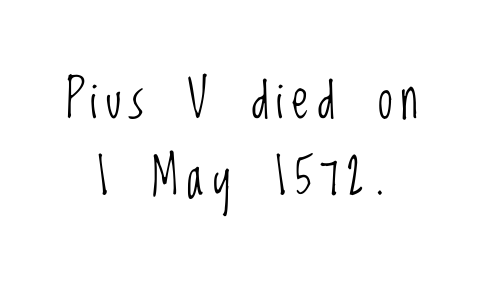
{"serif": "no", "italic": "no", "bold": "no", "weight": "light", "width": "condensed", "stroke_contrast": "low", "x_height": "large", "monospaced": "no", "underline": "no", "align": "center", "line_spacing": "normal", "line_spacing_ratio": 1.46, "glyph_px": 53}
